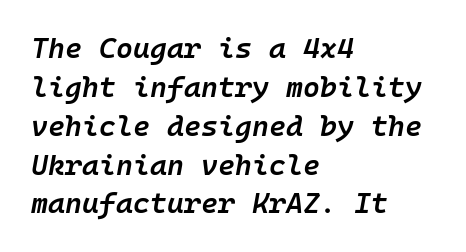
{"italic": "yes", "lean": "right", "slant_degrees": 10, "bold": "semi", "weight": "semibold", "width": "normal", "stroke_contrast": "low", "x_height": "medium", "monospaced": "yes", "underline": "no", "align": "left", "line_spacing": "normal", "line_spacing_ratio": 1.34, "letter_spacing": "normal", "letter_spacing_em": 0.0, "glyph_px": 29}
